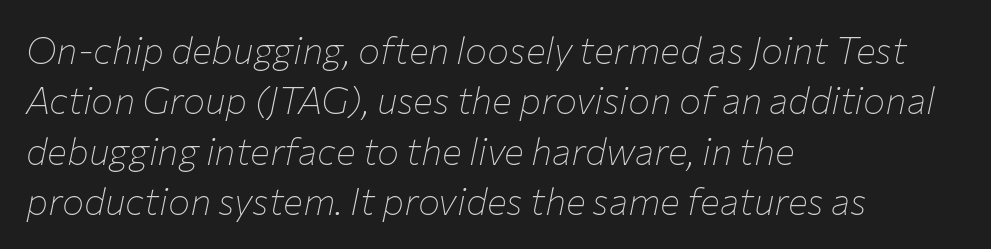
The image shows 37 px thin type, italic (leaning right); set left-aligned, normal line spacing (1.36x), normal letter spacing, not underlined; low stroke contrast and a medium x-height.
